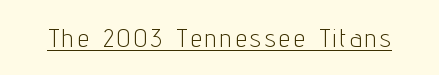
Q: Is the text bold? A: No.
Q: Is the text italic (slanted)? A: No, it is upright.
Q: Is the text underlined? A: Yes.
